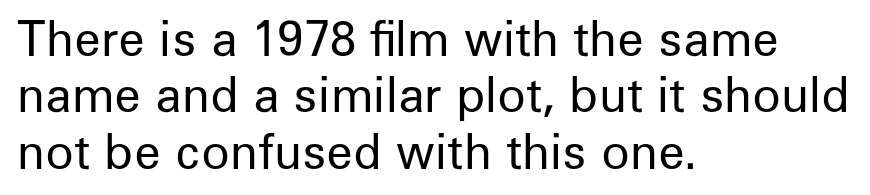
{"serif": "no", "italic": "no", "bold": "no", "weight": "regular", "width": "normal", "stroke_contrast": "low", "x_height": "medium", "monospaced": "no", "underline": "no", "align": "left", "line_spacing_ratio": 1.2, "letter_spacing": "normal", "letter_spacing_em": 0.0, "glyph_px": 47}
